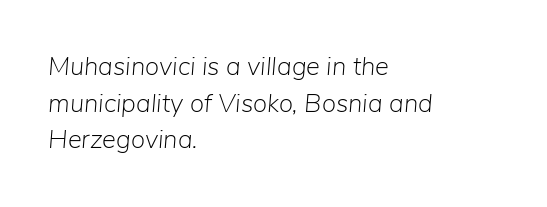
{"italic": "yes", "lean": "right", "slant_degrees": 5, "bold": "no", "underline": "no", "align": "left", "line_spacing": "normal", "line_spacing_ratio": 1.41, "letter_spacing": "normal", "letter_spacing_em": 0.0, "glyph_px": 26}
